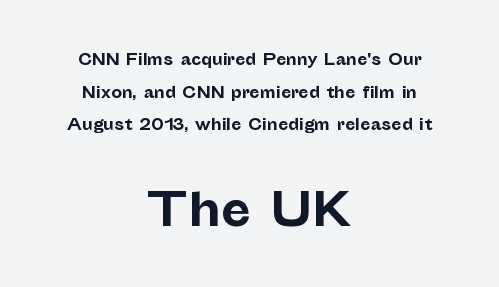
Q: Is the text bold? A: Yes.
Q: Is the text italic (slanted)? A: No, it is upright.
Q: Is the typeface a serif or a sans-serif typeface? A: Sans-serif.
Q: Is the text underlined? A: No.
Q: How is the paragraph aligned? A: Centered.
Q: Is the spacing between letters normal or unusually wide? A: Normal.
Q: Is the spacing between lines tight, normal or loose? A: Loose.
Q: Which block of text is set in a larger size, the first (top) or the second (bottom)? A: The second (bottom) one.
Q: Width (condensed, normal, or wide)? A: Normal.
Q: Stroke contrast? A: Low.
Q: x-height? A: Medium.
Q: Monospaced? A: No.
